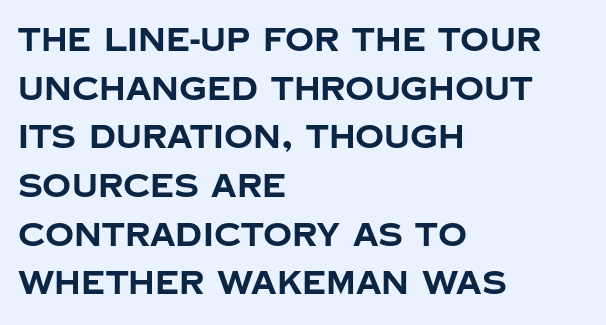
The image shows 32 px bold sans-serif type, upright; set left-aligned, normal line spacing (1.52x), normal letter spacing, not underlined; low stroke contrast and a large x-height.
